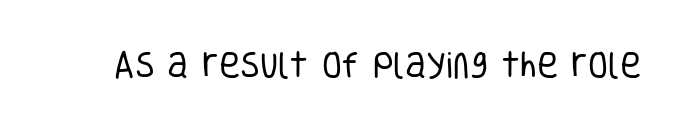
Q: Is the text bold? A: No.
Q: Is the text italic (slanted)? A: No, it is upright.
Q: Is the typeface a serif or a sans-serif typeface? A: Sans-serif.
Q: Is the text underlined? A: No.
Q: Is the spacing between letters normal or unusually wide? A: Normal.
Q: Width (condensed, normal, or wide)? A: Condensed.
Q: Stroke contrast? A: Low.
Q: x-height? A: Large.
Q: Monospaced? A: No.
